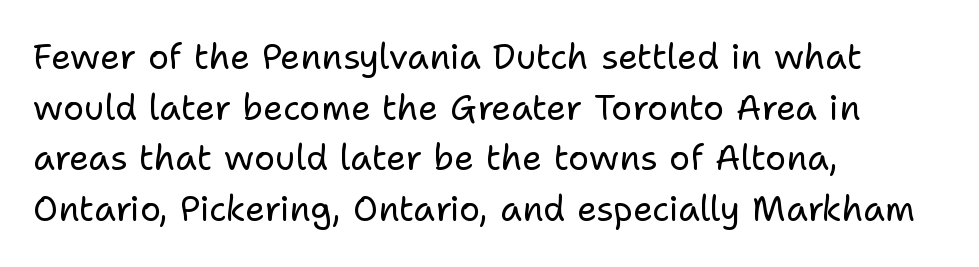
Q: Is the text bold? A: No.
Q: Is the text italic (slanted)? A: No, it is upright.
Q: Is the typeface a serif or a sans-serif typeface? A: Sans-serif.
Q: Is the text underlined? A: No.
Q: How is the paragraph aligned? A: Left-aligned.
Q: Is the spacing between letters normal or unusually wide? A: Normal.
Q: Is the spacing between lines tight, normal or loose? A: Normal.
Q: Width (condensed, normal, or wide)? A: Normal.
Q: Stroke contrast? A: Low.
Q: x-height? A: Medium.
Q: Monospaced? A: No.
